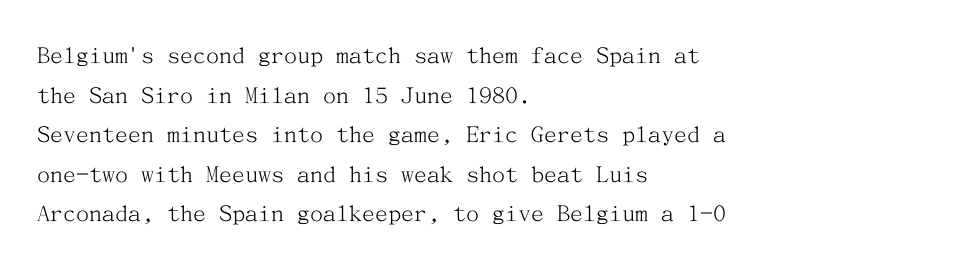
The image shows 26 px text type, upright; set left-aligned, normal line spacing (1.52x), normal letter spacing, not underlined.
